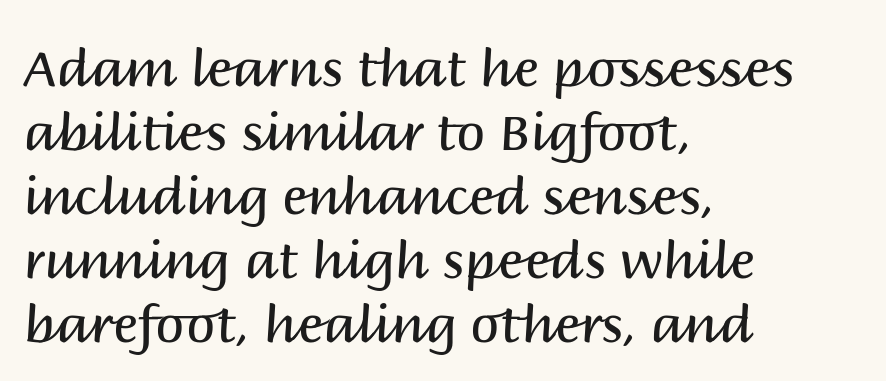
{"serif": "no", "bold": "no", "weight": "regular", "width": "normal", "stroke_contrast": "medium", "x_height": "large", "monospaced": "no", "underline": "no", "align": "left", "line_spacing_ratio": 1.23, "letter_spacing": "normal", "letter_spacing_em": 0.0, "glyph_px": 52}
